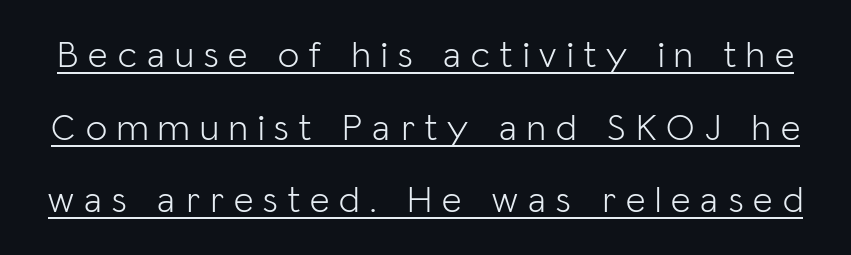
Q: Is the text bold? A: No.
Q: Is the text italic (slanted)? A: No, it is upright.
Q: Is the typeface a serif or a sans-serif typeface? A: Sans-serif.
Q: Is the text underlined? A: Yes.
Q: Is the spacing between letters normal or unusually wide? A: Unusually wide.
Q: Is the spacing between lines tight, normal or loose? A: Loose.
Q: Width (condensed, normal, or wide)? A: Normal.
Q: Stroke contrast? A: Low.
Q: x-height? A: Medium.
Q: Monospaced? A: No.
